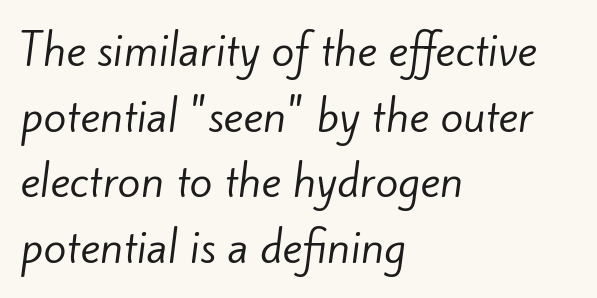
Think of a printed novel: that variable character pitch is what you see here. The cut favours lightness, reaching ordinary text weight at its darkest. Short note: letters normally spaced. The space between consecutive lines is moderate.
